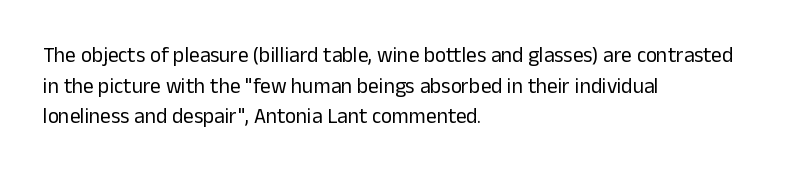
{"italic": "no", "bold": "no", "underline": "no", "align": "left", "line_spacing": "normal", "line_spacing_ratio": 1.46, "letter_spacing": "normal", "letter_spacing_em": 0.0, "glyph_px": 21}
